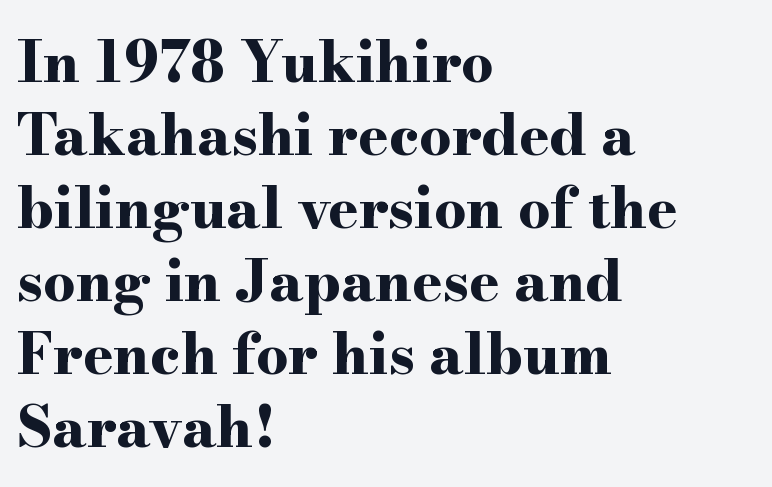
Check where the strokes stop: tiny serifs finish them off. How are the letters spaced? Ordinarily, with no added tracking. Where is the straight margin? On the left. The type sits square on the baseline with zero lean. This sample has the flowing, uneven cadence of proportional lettering.
